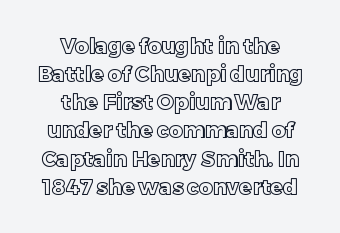
One-word summary of the alignment: center. Here the glyphs are tracked normally, forming tight word shapes. If you drew a line through each stem, it would be perfectly vertical. Interline gaps are of average width in this sample. Any mark beneath the type? The region is blank.
